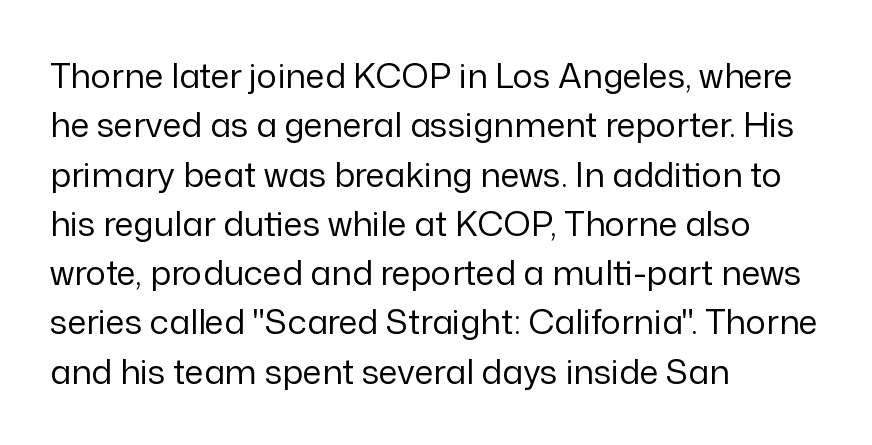
The image shows 34 px regular-weight sans-serif type, upright; set left-aligned, normal line spacing (1.45x), normal letter spacing, not underlined; low stroke contrast and a medium x-height.
